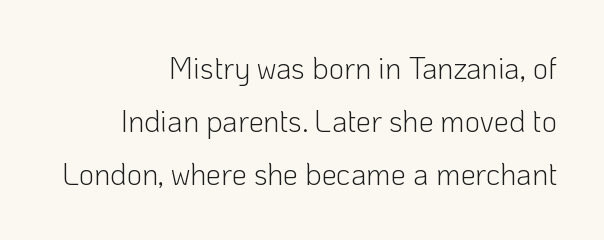
The typography opts for an upright posture over an oblique one. Classification — sans serif. This reads as an unemphasized weight, regular at the heaviest. The passage shown is typed in a proportional face where columns would drift. Is the letter spacing exaggerated? No — it looks like the ordinary default. Quick note: underline off.
